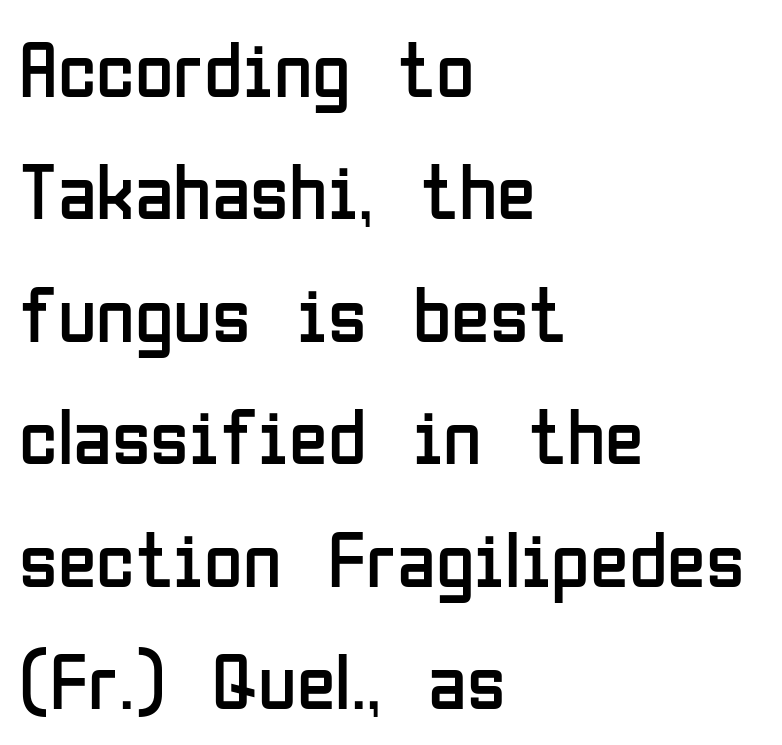
Q: Is the text bold? A: No.
Q: Is the text italic (slanted)? A: No, it is upright.
Q: Is the typeface a serif or a sans-serif typeface? A: Sans-serif.
Q: Is the text underlined? A: No.
Q: How is the paragraph aligned? A: Left-aligned.
Q: Is the spacing between letters normal or unusually wide? A: Normal.
Q: Is the spacing between lines tight, normal or loose? A: Normal.
Q: Width (condensed, normal, or wide)? A: Condensed.
Q: Stroke contrast? A: Low.
Q: x-height? A: Medium.
Q: Monospaced? A: No.
